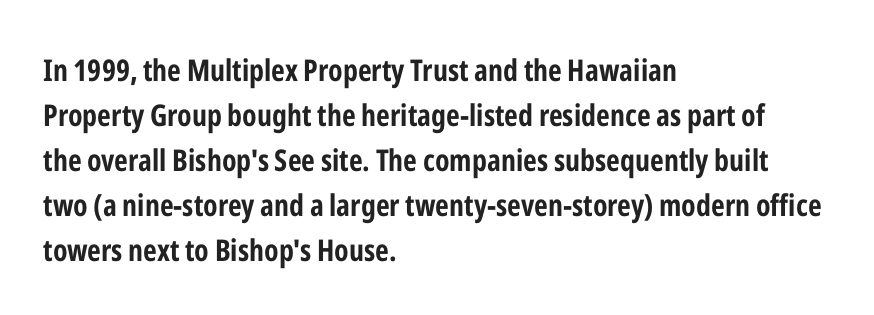
{"serif": "no", "italic": "no", "bold": "yes", "weight": "bold", "width": "condensed", "stroke_contrast": "low", "x_height": "medium", "monospaced": "no", "underline": "no", "align": "left", "line_spacing": "normal", "line_spacing_ratio": 1.5, "letter_spacing": "normal", "letter_spacing_em": 0.0, "glyph_px": 30}
